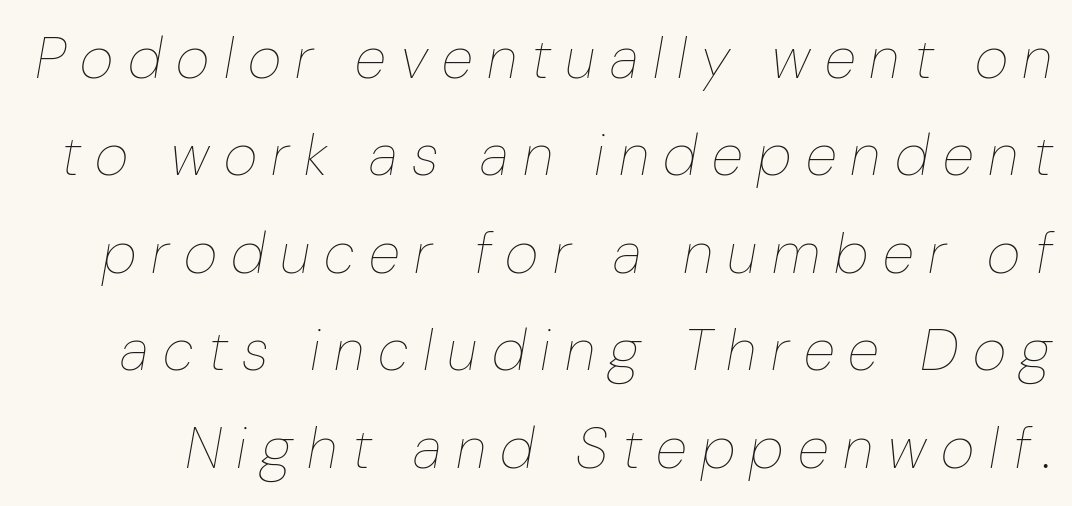
Do the characters align in a grid? No, the font is proportional. Does the lettering tilt? It does — this is italic. Quick note: underline off. Heft: none added — not bold. How are the letters spaced? Widely, with obvious added tracking.
